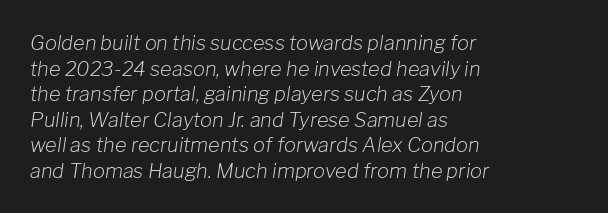
Q: Is the text bold? A: No.
Q: Is the text italic (slanted)? A: Yes, it leans right by about 8 degrees.
Q: Is the text underlined? A: No.
Q: How is the paragraph aligned? A: Left-aligned.
Q: Is the spacing between letters normal or unusually wide? A: Normal.
Q: Is the spacing between lines tight, normal or loose? A: Normal.
